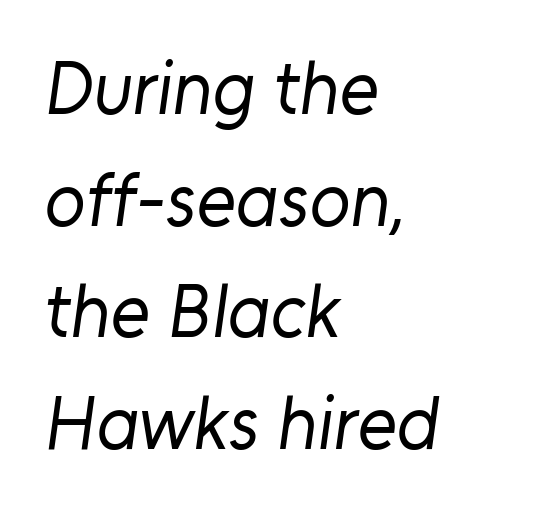
Which margin do the lines hug? The left one — the right edge is uneven. Do the characters align in a grid? No, the font is proportional. Each new line begins a customary step beneath the previous one. Nothing unusual about the tracking: characters are spaced as the font intends.
